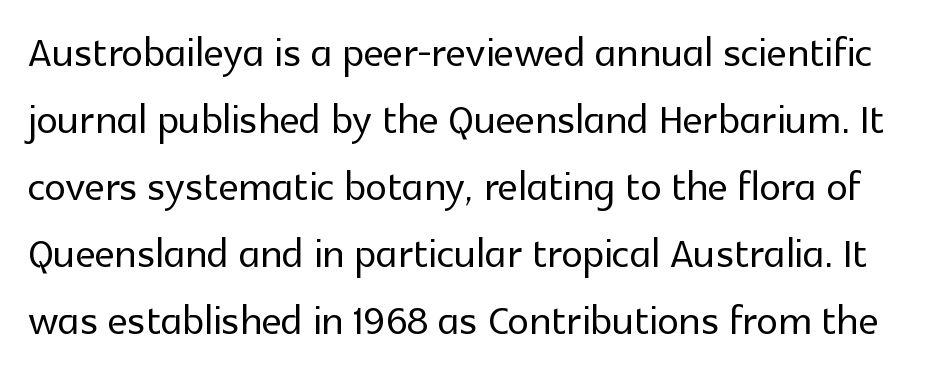
The image shows 54 px sans-serif type, upright; set line spacing 1.24x, normal letter spacing, not underlined; a medium x-height.
